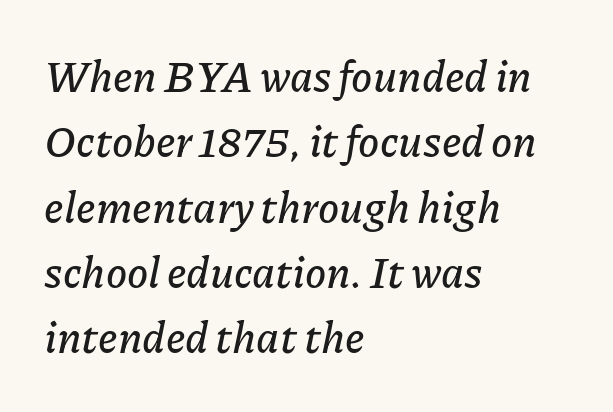
Q: Is the text italic (slanted)? A: Yes, it leans right by about 11 degrees.
Q: Is the text underlined? A: No.
Q: How is the paragraph aligned? A: Left-aligned.
Q: Is the spacing between letters normal or unusually wide? A: Normal.
Q: Is the spacing between lines tight, normal or loose? A: Normal.
Q: Width (condensed, normal, or wide)? A: Normal.
Q: Stroke contrast? A: Low.
Q: x-height? A: Medium.
Q: Monospaced? A: No.
